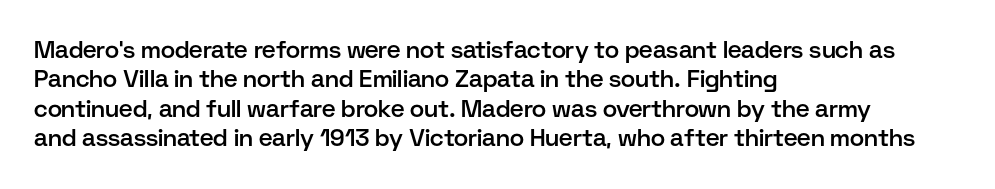
This rendering leaves character spacing at its baseline value. The gap between lines stays unmarked. Characters remain perfectly vertical along every line. The compositor pushed each line to the left boundary.
